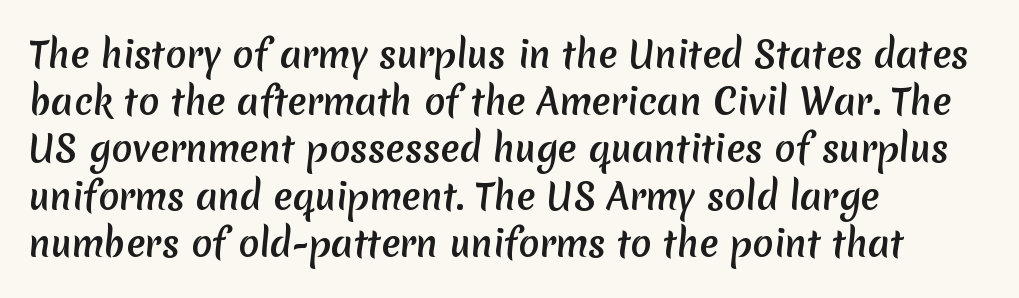
{"serif": "no", "width": "normal", "stroke_contrast": "medium", "x_height": "medium", "monospaced": "no", "underline": "no", "align": "left", "line_spacing": "normal", "line_spacing_ratio": 1.35, "letter_spacing": "normal", "letter_spacing_em": 0.0, "glyph_px": 35}
